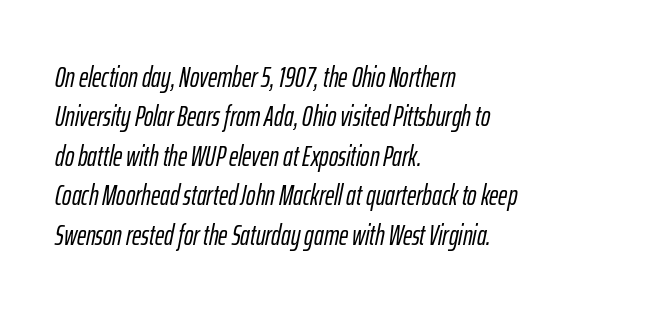
{"italic": "yes", "lean": "right", "slant_degrees": 12, "width": "condensed", "stroke_contrast": "low", "x_height": "medium", "monospaced": "no", "underline": "no", "align": "left", "line_spacing": "normal", "line_spacing_ratio": 1.41, "letter_spacing": "normal", "letter_spacing_em": 0.0, "glyph_px": 28}
